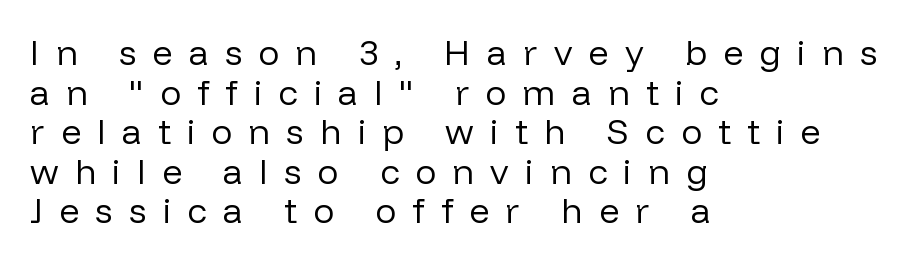
Q: Is the text bold? A: No.
Q: Is the text italic (slanted)? A: No, it is upright.
Q: Is the typeface a serif or a sans-serif typeface? A: Sans-serif.
Q: Is the text underlined? A: No.
Q: How is the paragraph aligned? A: Left-aligned.
Q: Is the spacing between letters normal or unusually wide? A: Unusually wide.
Q: Is the spacing between lines tight, normal or loose? A: Tight.
Q: Width (condensed, normal, or wide)? A: Normal.
Q: Stroke contrast? A: Low.
Q: x-height? A: Medium.
Q: Monospaced? A: No.
